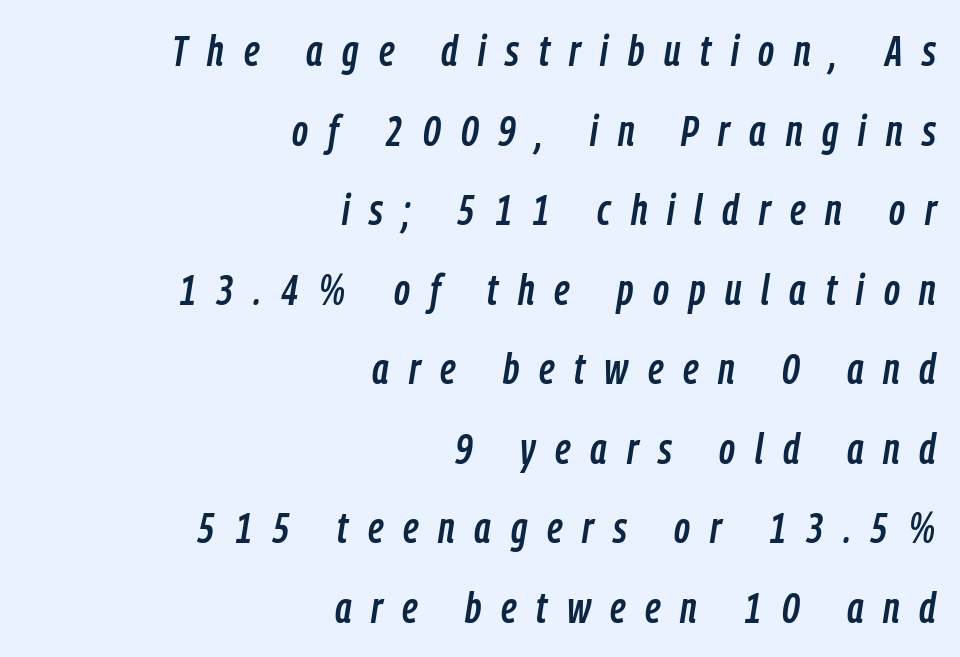
Q: Is the text italic (slanted)? A: Yes, it leans right by about 9 degrees.
Q: Is the text underlined? A: No.
Q: How is the paragraph aligned? A: Right-aligned.
Q: Is the spacing between letters normal or unusually wide? A: Unusually wide.
Q: Width (condensed, normal, or wide)? A: Condensed.
Q: Stroke contrast? A: Low.
Q: x-height? A: Medium.
Q: Monospaced? A: No.
